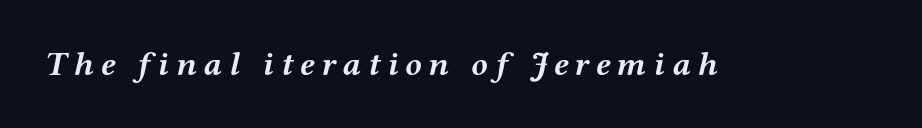
{"serif": "yes", "italic": "yes", "lean": "right", "slant_degrees": 12, "bold": "yes", "weight": "semibold", "width": "wide", "stroke_contrast": "medium", "x_height": "medium", "monospaced": "no", "underline": "no", "letter_spacing": "wide", "letter_spacing_em": 0.2, "glyph_px": 34}
